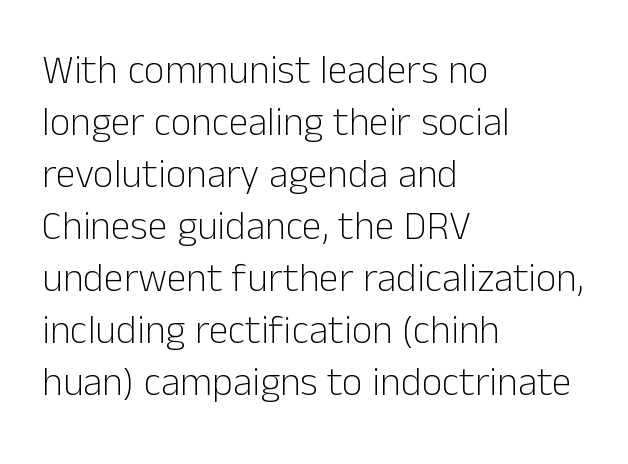
{"serif": "no", "italic": "no", "bold": "no", "weight": "light", "width": "normal", "stroke_contrast": "low", "x_height": "medium", "monospaced": "no", "underline": "no", "align": "left", "line_spacing": "normal", "line_spacing_ratio": 1.3, "letter_spacing": "normal", "letter_spacing_em": 0.0, "glyph_px": 40}
